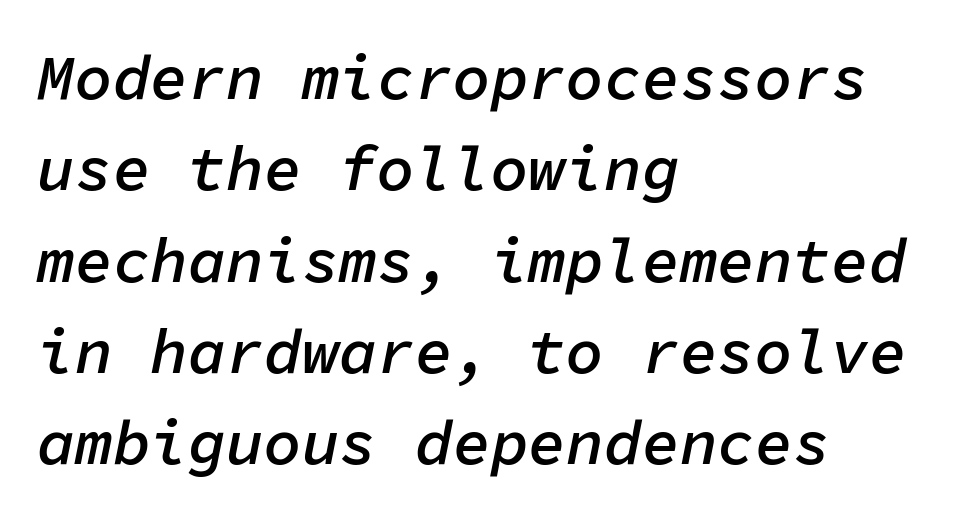
{"italic": "yes", "lean": "right", "slant_degrees": 11, "bold": "semi", "weight": "semibold", "width": "normal", "stroke_contrast": "low", "x_height": "medium", "monospaced": "yes", "underline": "no", "align": "left", "line_spacing": "normal", "line_spacing_ratio": 1.45, "letter_spacing": "normal", "letter_spacing_em": 0.0, "glyph_px": 63}
